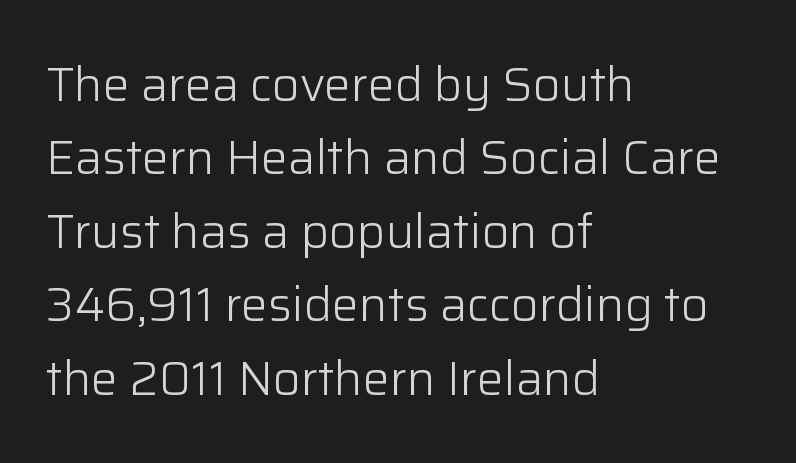
{"serif": "no", "italic": "no", "bold": "no", "weight": "light", "width": "normal", "stroke_contrast": "low", "x_height": "medium", "monospaced": "no", "underline": "no", "align": "left", "line_spacing": "normal", "line_spacing_ratio": 1.53, "letter_spacing": "normal", "letter_spacing_em": 0.0, "glyph_px": 48}
